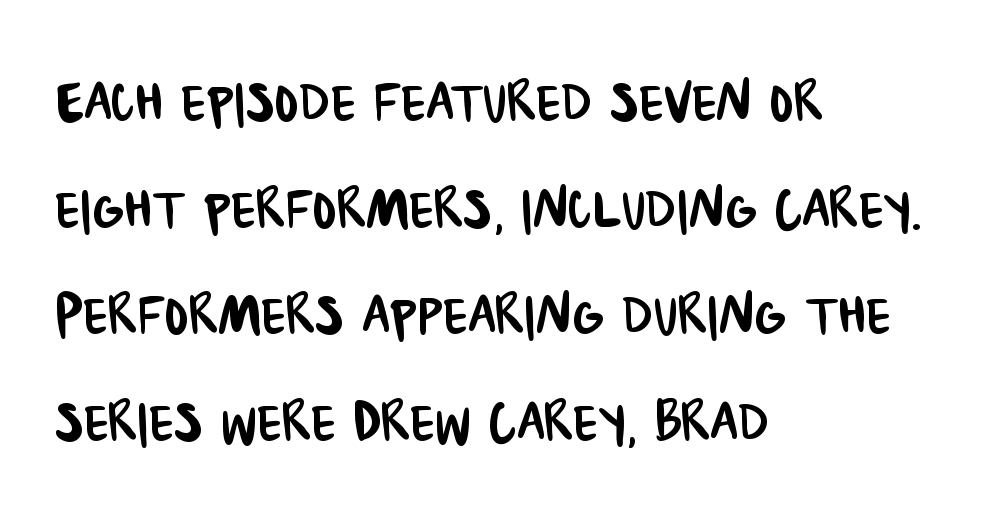
These lines keep a tight, regular rhythm from letter to letter. What kind of face is this? One without serifs — a sans. Spacing verdict: proportional, widths tailored to each character. The lines sit at an ordinary, default distance from one another. Left-aligned paragraph, ragged on the right.
